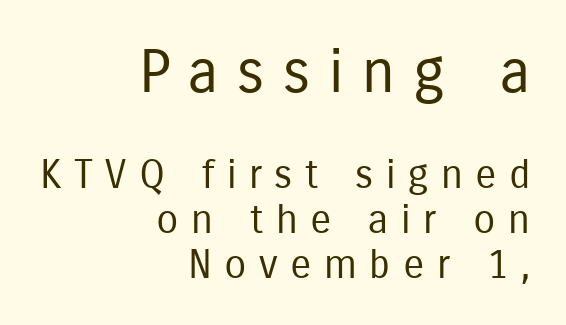
Q: Is the text bold? A: No.
Q: Is the text italic (slanted)? A: No, it is upright.
Q: Is the typeface a serif or a sans-serif typeface? A: Sans-serif.
Q: Is the text underlined? A: No.
Q: How is the paragraph aligned? A: Right-aligned.
Q: Is the spacing between letters normal or unusually wide? A: Unusually wide.
Q: Is the spacing between lines tight, normal or loose? A: Tight.
Q: Which block of text is set in a larger size, the first (top) or the second (bottom)? A: The first (top) one.
Q: Width (condensed, normal, or wide)? A: Condensed.
Q: Stroke contrast? A: Low.
Q: x-height? A: Medium.
Q: Monospaced? A: No.
